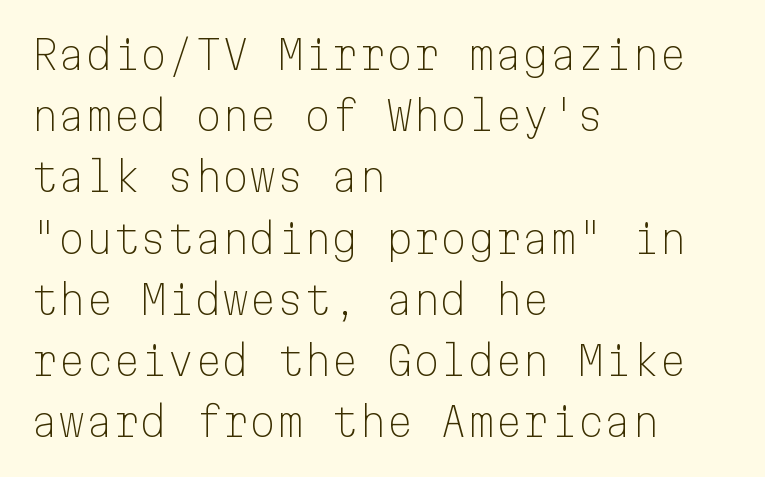
Think of a typewriter: that constant character pitch is what you see here. The passage shown stacks its lines at a standard gap. Letters have the restrained weight of plain body copy at most. Students, note that the glyphs here touch the page at normal intervals. Upright lettering throughout. Honestly, there is no underline to notice here at all.
